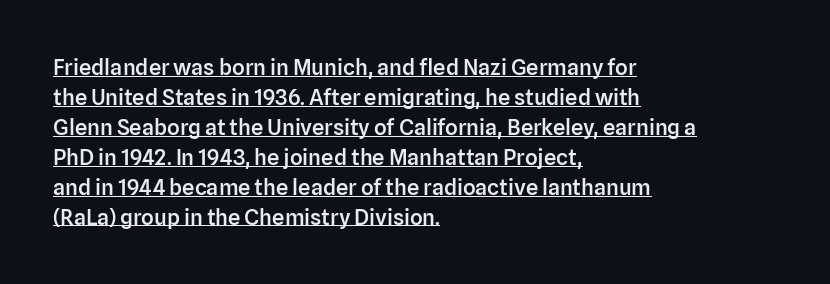
Q: Is the text bold? A: Semi-bold.
Q: Is the text italic (slanted)? A: No, it is upright.
Q: Is the text underlined? A: Yes.
Q: How is the paragraph aligned? A: Left-aligned.
Q: Is the spacing between letters normal or unusually wide? A: Normal.
Q: Is the spacing between lines tight, normal or loose? A: Normal.
